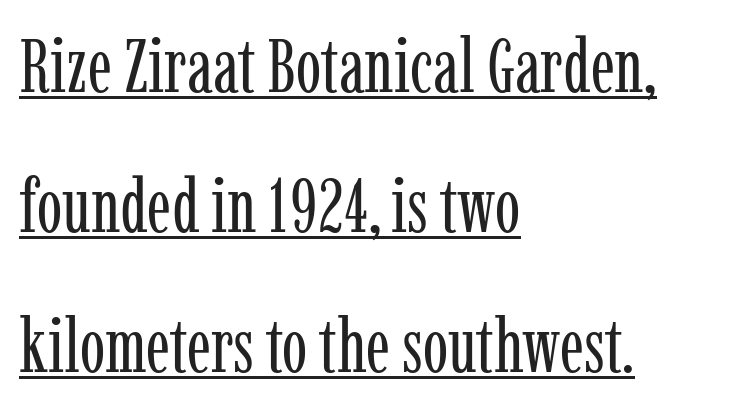
{"serif": "yes", "italic": "no", "bold": "no", "weight": "regular", "width": "condensed", "stroke_contrast": "low", "x_height": "medium", "monospaced": "no", "underline": "yes", "align": "left", "line_spacing_ratio": 1.84, "letter_spacing": "normal", "letter_spacing_em": 0.0, "glyph_px": 76}
